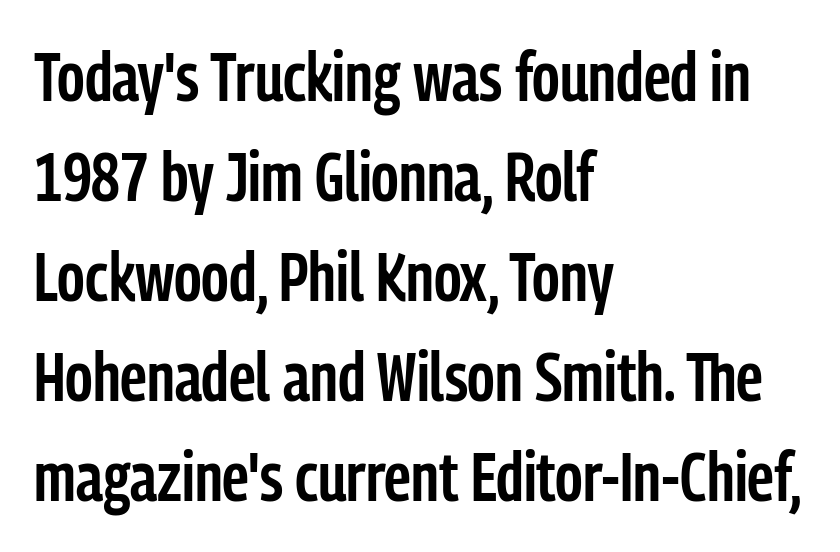
Looks like regular typesetting: each glyph gets only the width it needs. Leftover space on each line is placed entirely after the last word. What weight is shown? A semibold, between regular and bold. If you drew a line through each stem, it would be perfectly vertical.
